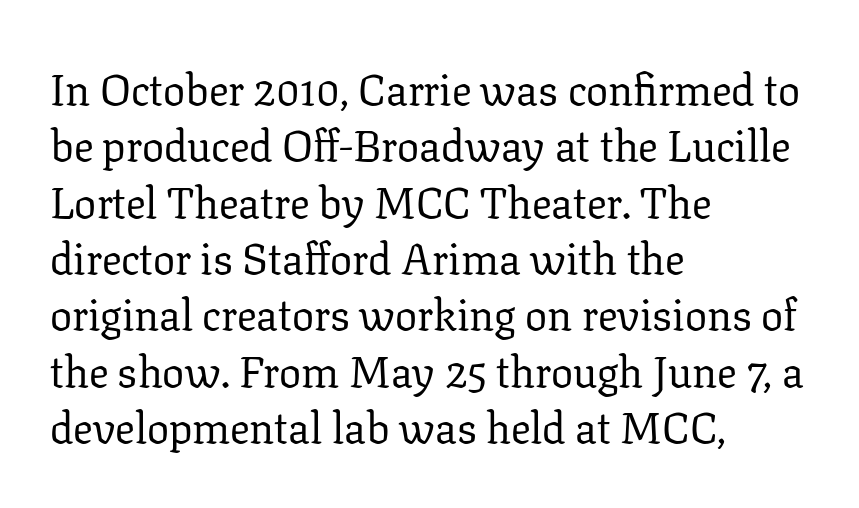
Q: Is the text bold? A: No.
Q: Is the text italic (slanted)? A: No, it is upright.
Q: Is the typeface a serif or a sans-serif typeface? A: Serif.
Q: Is the text underlined? A: No.
Q: How is the paragraph aligned? A: Left-aligned.
Q: Is the spacing between letters normal or unusually wide? A: Normal.
Q: Is the spacing between lines tight, normal or loose? A: Normal.
Q: Width (condensed, normal, or wide)? A: Normal.
Q: Stroke contrast? A: Low.
Q: x-height? A: Medium.
Q: Monospaced? A: No.
